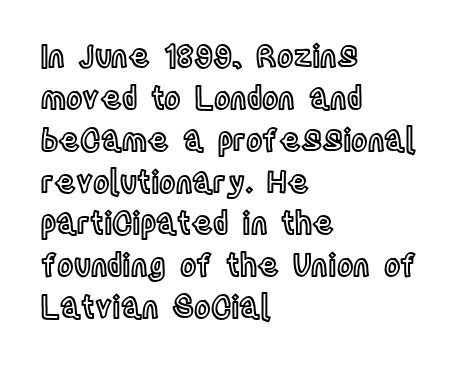
Vertically, the passage feels balanced, rows spaced as you'd expect. A roman cut, with each character standing at attention. The space beneath each line is pristine and unruled. Here the glyphs are tracked normally, forming tight word shapes. Varying glyph widths throughout — classic text-font behaviour. These lines are set flush left with a ragged right edge.
